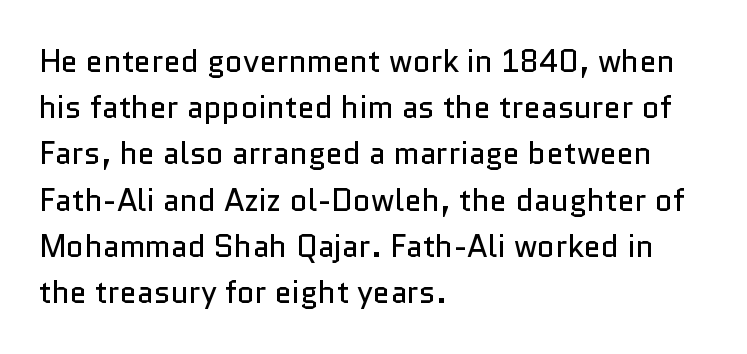
If you drew a line through each stem, it would be perfectly vertical. Check under the words: just untouched page. You could not count columns in this text — the font is proportionally spaced. Baseline-to-baseline distance is the conventional proportion of letter height. The line texture is even and compact thanks to regular tracking.
